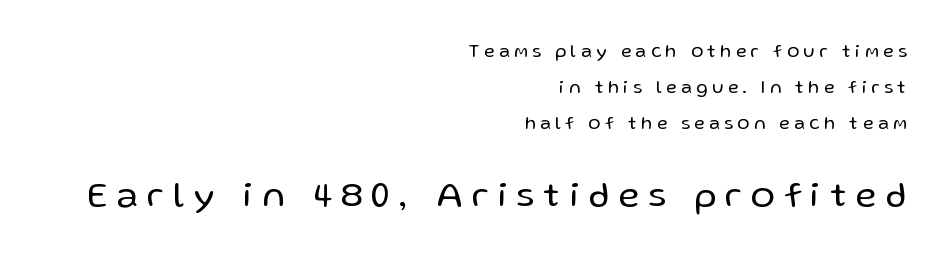
{"serif": "no", "italic": "no", "bold": "no", "weight": "regular", "width": "normal", "stroke_contrast": "low", "x_height": "medium", "monospaced": "no", "underline": "no", "align": "right", "line_spacing": "loose", "line_spacing_ratio": 2.01, "letter_spacing": "wide", "letter_spacing_em": 0.26, "larger_block": "second", "size_ratio": 2.0, "glyph_px": 36}
